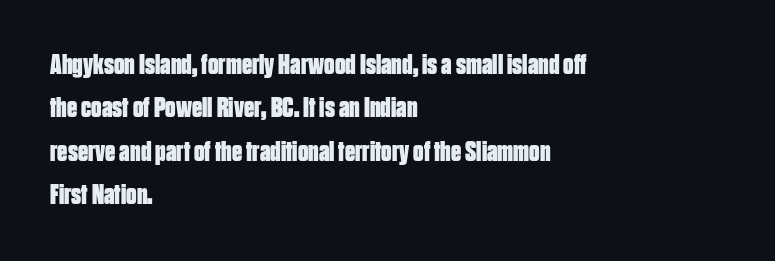
{"serif": "no", "italic": "no", "bold": "yes", "weight": "bold", "width": "condensed", "stroke_contrast": "low", "x_height": "large", "monospaced": "no", "underline": "no", "align": "left", "line_spacing": "normal", "line_spacing_ratio": 1.5, "letter_spacing": "normal", "letter_spacing_em": 0.0, "glyph_px": 29}
